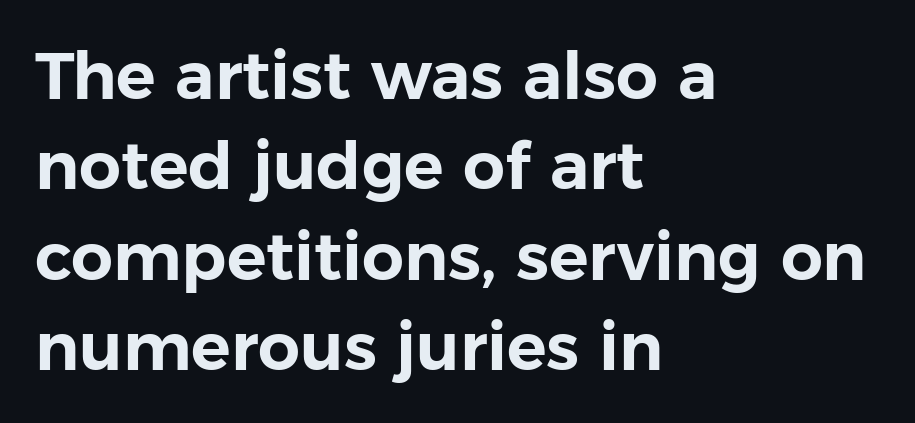
You could not count columns in this text — the font is proportionally spaced. The block of text has a typical density, with ordinary space between rows. Descender tails drop into unmarked territory. The passage is arranged the way most books set body copy — flush left.
